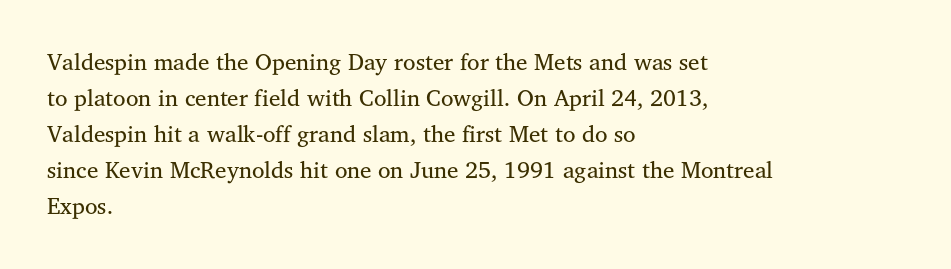
Q: Is the text bold? A: No.
Q: Is the text italic (slanted)? A: No, it is upright.
Q: Is the text underlined? A: No.
Q: How is the paragraph aligned? A: Left-aligned.
Q: Is the spacing between letters normal or unusually wide? A: Normal.
Q: Is the spacing between lines tight, normal or loose? A: Normal.
